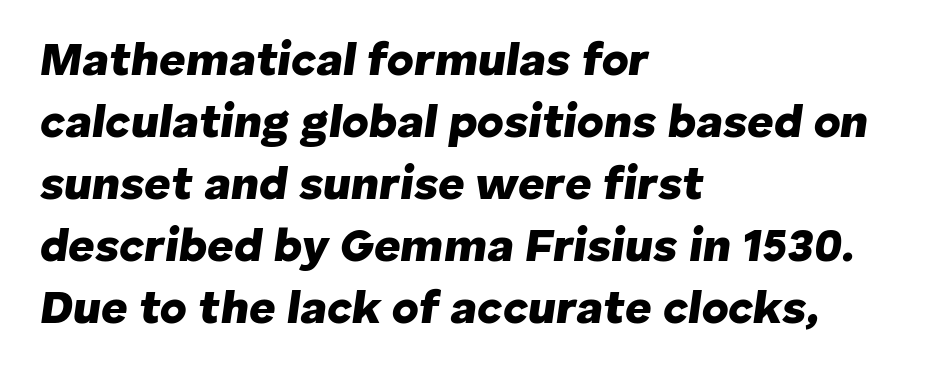
{"italic": "yes", "lean": "right", "slant_degrees": 8, "bold": "yes", "weight": "heavy", "width": "normal", "stroke_contrast": "low", "x_height": "medium", "monospaced": "no", "underline": "no", "align": "left", "line_spacing": "normal", "line_spacing_ratio": 1.35, "letter_spacing": "normal", "letter_spacing_em": 0.0, "glyph_px": 46}
